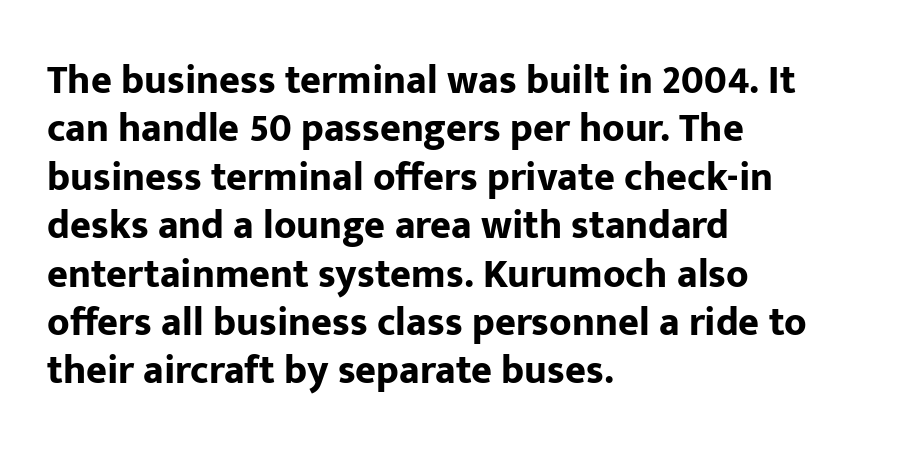
{"serif": "no", "italic": "no", "bold": "yes", "weight": "bold", "width": "normal", "stroke_contrast": "low", "x_height": "medium", "monospaced": "no", "underline": "no", "align": "left", "line_spacing_ratio": 1.21, "letter_spacing": "normal", "letter_spacing_em": 0.0, "glyph_px": 40}
